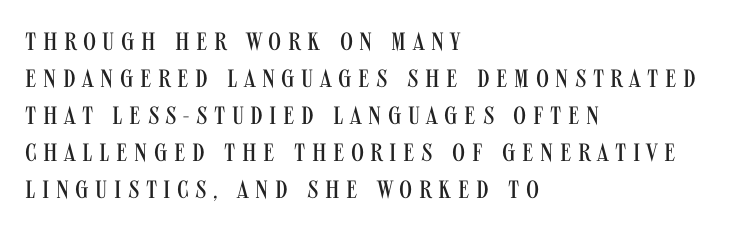
{"italic": "no", "bold": "no", "underline": "no", "align": "left", "line_spacing": "normal", "line_spacing_ratio": 1.48, "letter_spacing": "wide", "letter_spacing_em": 0.26, "glyph_px": 25}
